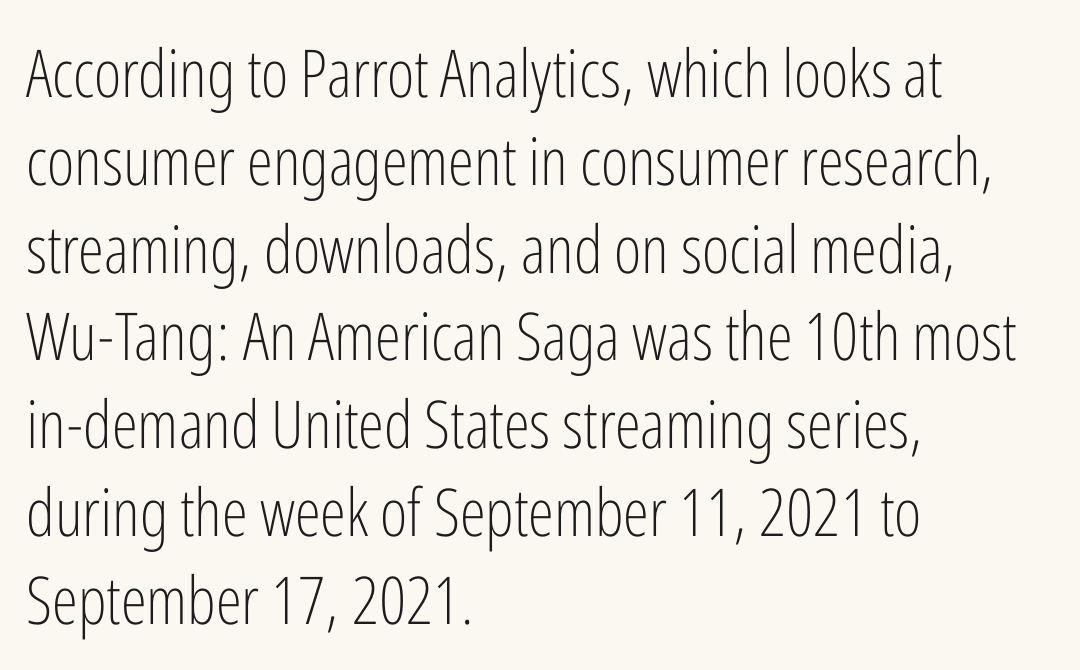
The image shows 66 px light, condensed sans-serif type, upright; set left-aligned, normal line spacing (1.33x), normal letter spacing, not underlined; low stroke contrast and a medium x-height.
